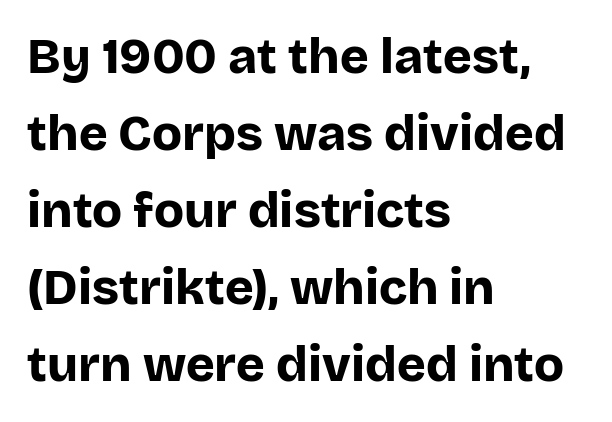
{"serif": "no", "italic": "no", "bold": "yes", "weight": "bold", "width": "normal", "stroke_contrast": "low", "x_height": "large", "monospaced": "no", "underline": "no", "align": "left", "line_spacing": "normal", "line_spacing_ratio": 1.57, "letter_spacing": "normal", "letter_spacing_em": 0.0, "glyph_px": 49}
